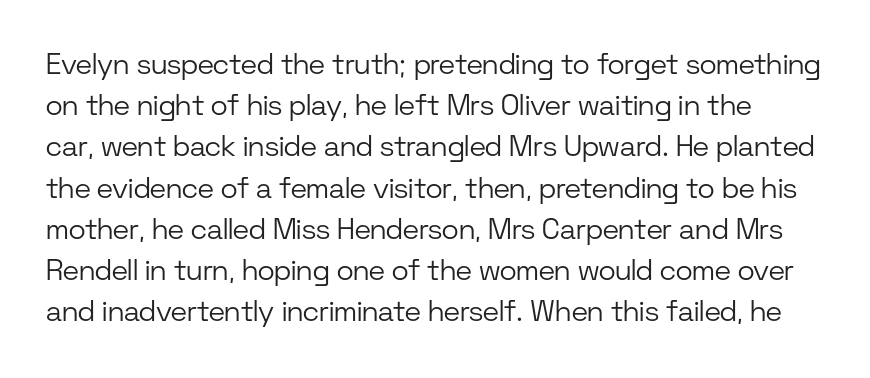
No italicization has been applied; the sample stays upright. Note: no serifs on the glyphs. Caption: standard tracking, unaltered. The block of text has a typical density, with ordinary space between rows. A light-to-regular cut is what we see here. The letters advance in unequal steps, a hallmark of proportional type.
